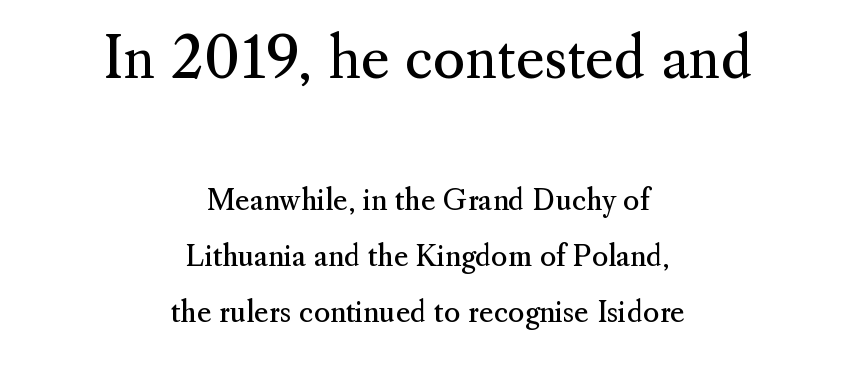
Q: Is the text bold? A: No.
Q: Is the text italic (slanted)? A: No, it is upright.
Q: Is the typeface a serif or a sans-serif typeface? A: Serif.
Q: Is the text underlined? A: No.
Q: How is the paragraph aligned? A: Centered.
Q: Is the spacing between letters normal or unusually wide? A: Normal.
Q: Is the spacing between lines tight, normal or loose? A: Loose.
Q: Which block of text is set in a larger size, the first (top) or the second (bottom)? A: The first (top) one.
Q: Width (condensed, normal, or wide)? A: Normal.
Q: Stroke contrast? A: Medium.
Q: x-height? A: Small.
Q: Monospaced? A: No.
